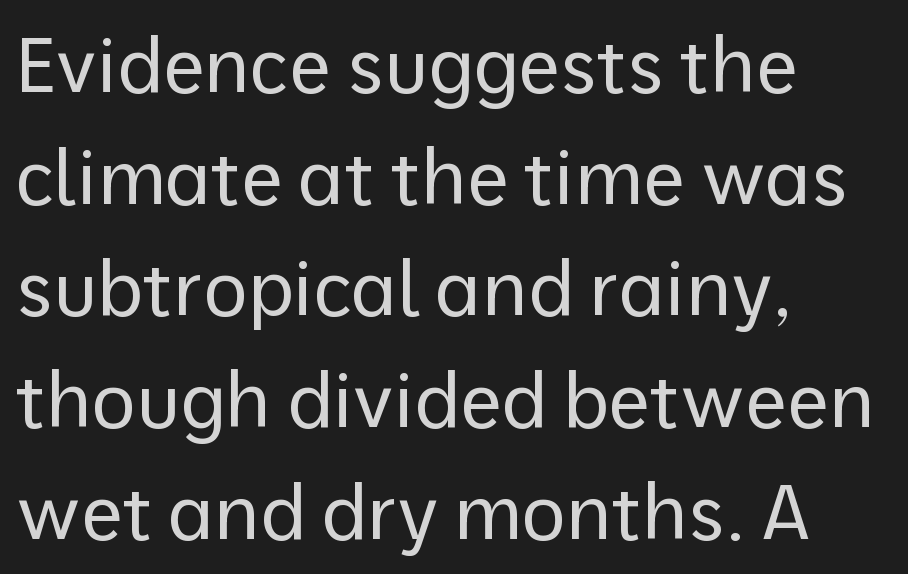
Q: Is the text bold? A: No.
Q: Is the text italic (slanted)? A: No, it is upright.
Q: Is the typeface a serif or a sans-serif typeface? A: Sans-serif.
Q: Is the text underlined? A: No.
Q: How is the paragraph aligned? A: Left-aligned.
Q: Is the spacing between letters normal or unusually wide? A: Normal.
Q: Is the spacing between lines tight, normal or loose? A: Normal.
Q: Width (condensed, normal, or wide)? A: Normal.
Q: Stroke contrast? A: Low.
Q: x-height? A: Medium.
Q: Monospaced? A: No.
